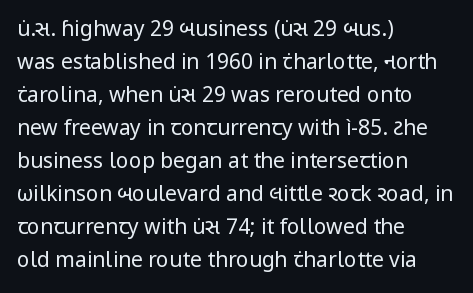
Q: Is the text bold? A: No.
Q: Is the text italic (slanted)? A: No, it is upright.
Q: Is the text underlined? A: No.
Q: How is the paragraph aligned? A: Left-aligned.
Q: Is the spacing between letters normal or unusually wide? A: Normal.
Q: Is the spacing between lines tight, normal or loose? A: Normal.
